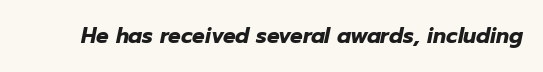
The image shows 21 px bold type, italic (leaning right); set normal letter spacing, not underlined.
